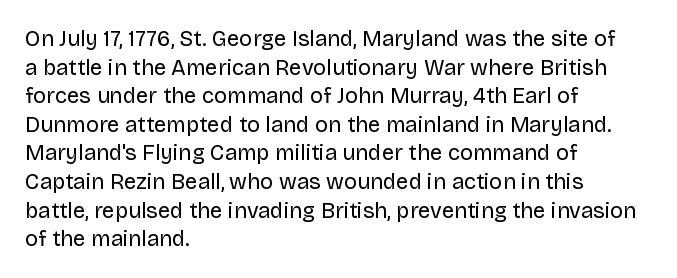
The image shows 22 px text type, upright; set left-aligned, normal line spacing (1.3x), normal letter spacing, not underlined.
